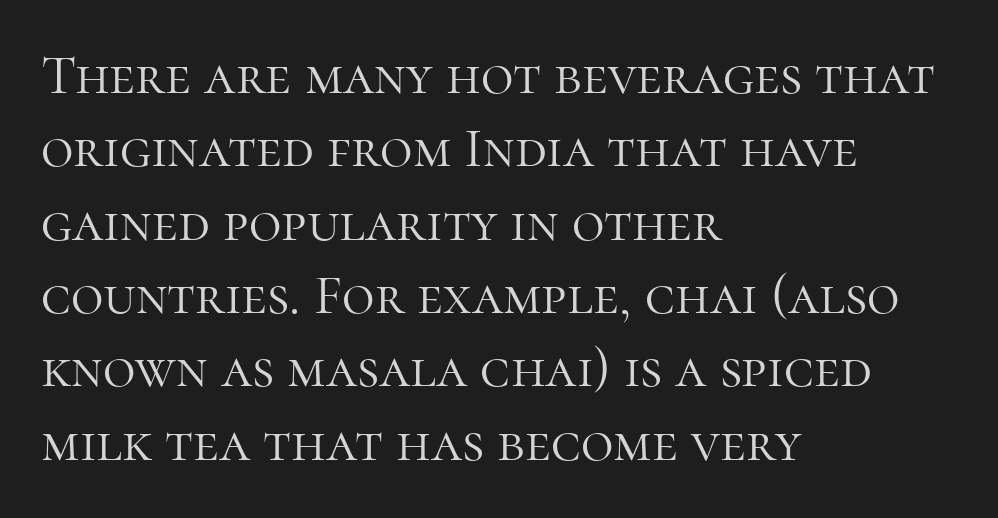
{"serif": "yes", "italic": "no", "bold": "no", "weight": "light", "width": "normal", "stroke_contrast": "high", "x_height": "medium", "monospaced": "no", "underline": "no", "align": "left", "line_spacing": "normal", "line_spacing_ratio": 1.31, "letter_spacing": "normal", "letter_spacing_em": 0.0, "glyph_px": 56}
